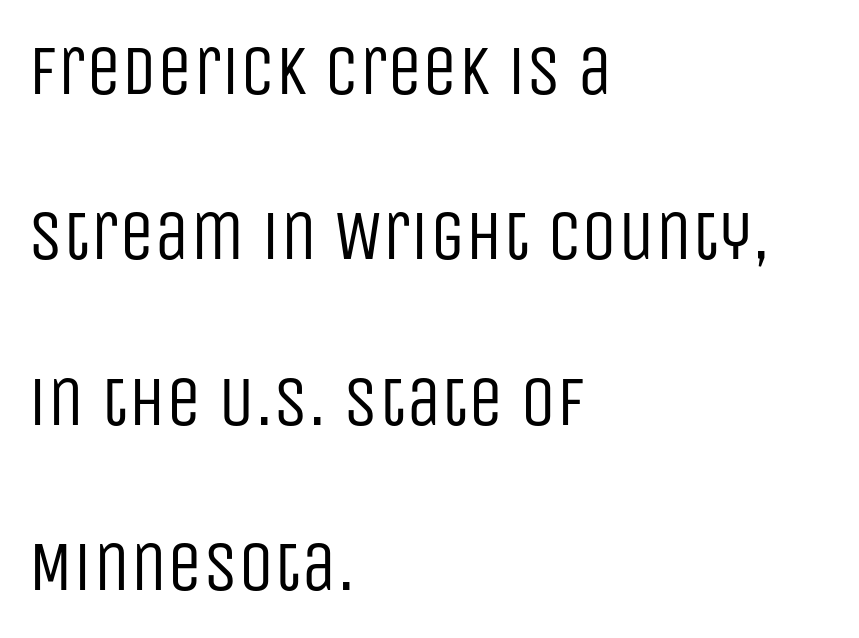
Q: Is the text bold? A: No.
Q: Is the text italic (slanted)? A: No, it is upright.
Q: Is the typeface a serif or a sans-serif typeface? A: Sans-serif.
Q: Is the text underlined? A: No.
Q: How is the paragraph aligned? A: Left-aligned.
Q: Is the spacing between letters normal or unusually wide? A: Normal.
Q: Is the spacing between lines tight, normal or loose? A: Loose.
Q: Width (condensed, normal, or wide)? A: Condensed.
Q: Stroke contrast? A: Low.
Q: x-height? A: Large.
Q: Monospaced? A: No.
